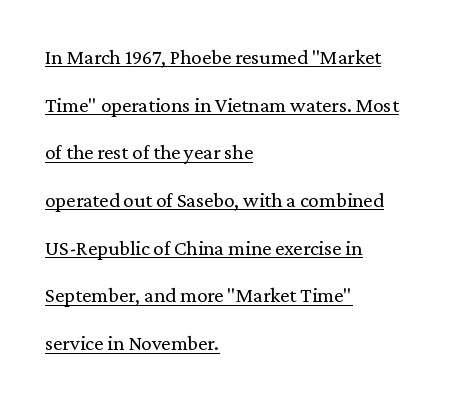
Q: Is the text bold? A: No.
Q: Is the text italic (slanted)? A: No, it is upright.
Q: Is the text underlined? A: Yes.
Q: How is the paragraph aligned? A: Left-aligned.
Q: Is the spacing between letters normal or unusually wide? A: Normal.
Q: Is the spacing between lines tight, normal or loose? A: Loose.
